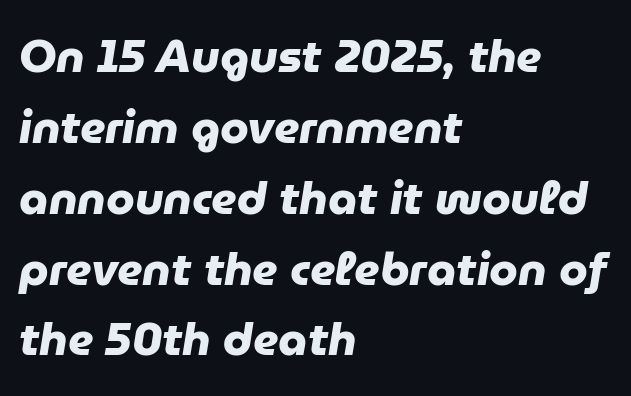
The image shows 46 px heavy sans-serif type; set left-aligned, normal line spacing (1.54x), normal letter spacing, not underlined; low stroke contrast and a medium x-height.
